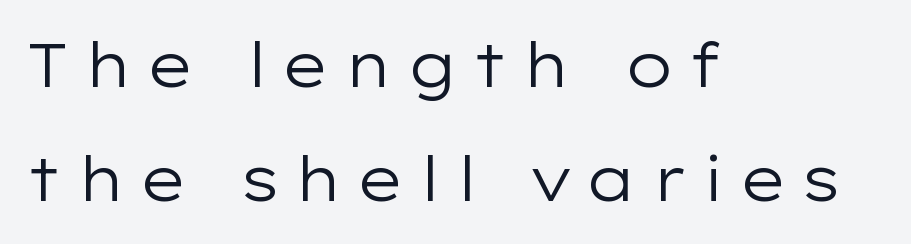
{"serif": "no", "italic": "no", "bold": "no", "weight": "regular", "width": "wide", "stroke_contrast": "low", "x_height": "medium", "monospaced": "no", "underline": "no", "align": "left", "line_spacing_ratio": 1.87, "letter_spacing": "wide", "letter_spacing_em": 0.21, "glyph_px": 61}
